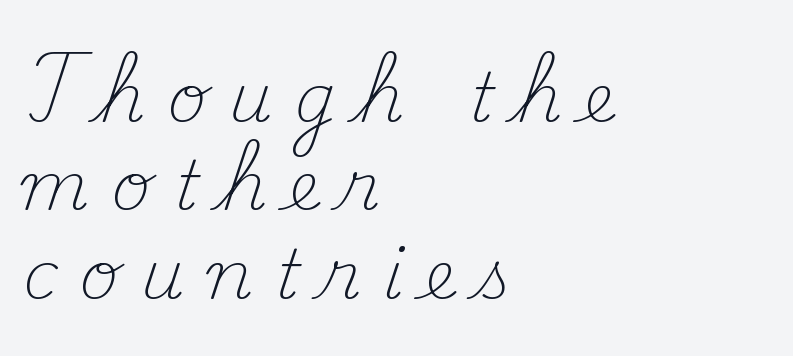
Q: Is the text bold? A: No.
Q: Is the text italic (slanted)? A: Yes.
Q: Is the typeface a serif or a sans-serif typeface? A: Serif.
Q: Is the text underlined? A: No.
Q: How is the paragraph aligned? A: Left-aligned.
Q: Is the spacing between letters normal or unusually wide? A: Unusually wide.
Q: Is the spacing between lines tight, normal or loose? A: Normal.
Q: Width (condensed, normal, or wide)? A: Normal.
Q: Stroke contrast? A: Medium.
Q: x-height? A: Small.
Q: Monospaced? A: No.
